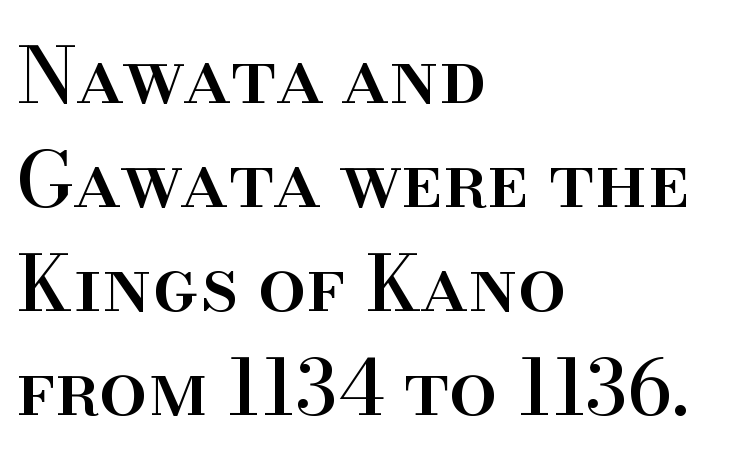
{"serif": "yes", "italic": "no", "width": "normal", "stroke_contrast": "high", "x_height": "small", "monospaced": "no", "underline": "no", "align": "left", "line_spacing": "normal", "line_spacing_ratio": 1.35, "letter_spacing": "normal", "letter_spacing_em": 0.0, "glyph_px": 77}
